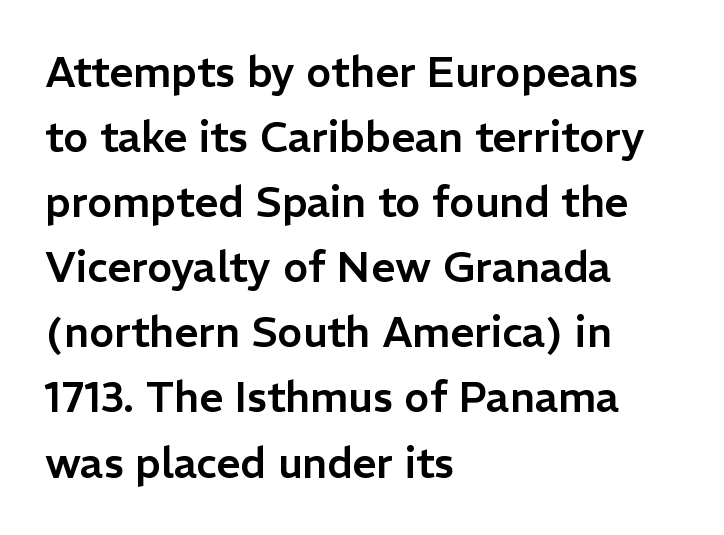
{"serif": "no", "italic": "no", "width": "normal", "stroke_contrast": "low", "x_height": "medium", "monospaced": "no", "underline": "no", "align": "left", "line_spacing": "normal", "line_spacing_ratio": 1.55, "letter_spacing": "normal", "letter_spacing_em": 0.0, "glyph_px": 42}
